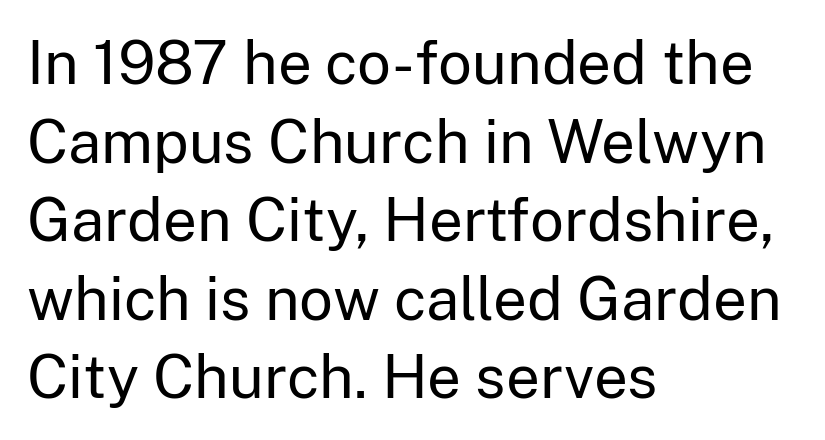
{"serif": "no", "italic": "no", "bold": "no", "weight": "regular", "width": "normal", "stroke_contrast": "low", "x_height": "medium", "monospaced": "no", "underline": "no", "align": "left", "line_spacing": "normal", "line_spacing_ratio": 1.31, "letter_spacing": "normal", "letter_spacing_em": 0.0, "glyph_px": 60}
